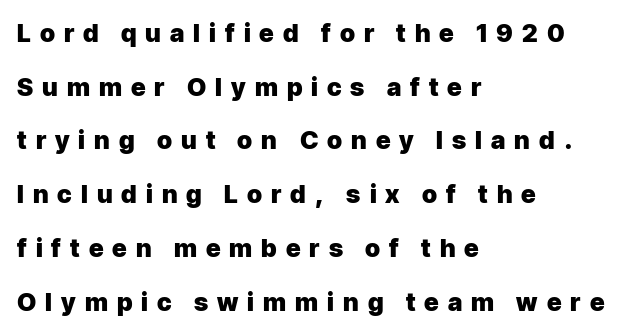
The image shows 25 px bold type, upright; set left-aligned, loose line spacing (2.15x), unusually wide letter spacing (+0.36 em), not underlined.
